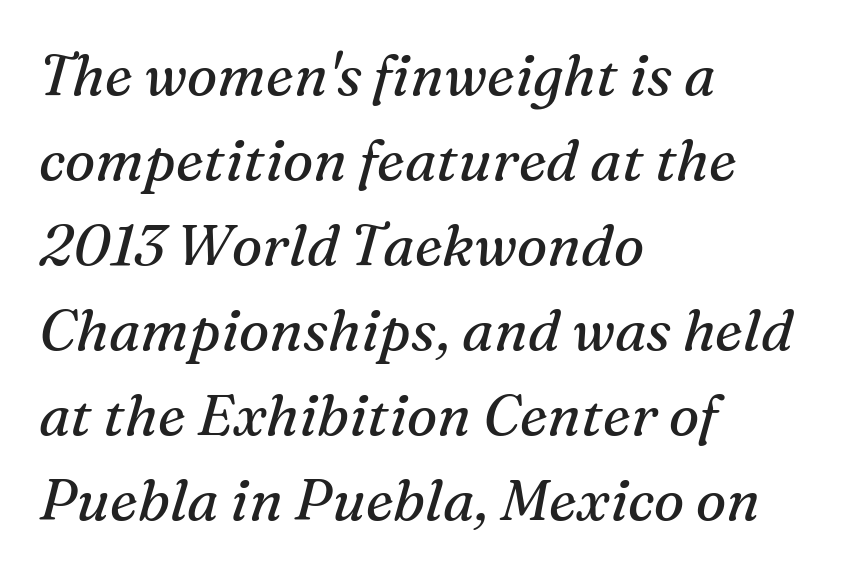
{"serif": "yes", "italic": "yes", "lean": "right", "slant_degrees": 16, "bold": "no", "weight": "regular", "width": "normal", "stroke_contrast": "medium", "x_height": "medium", "monospaced": "no", "underline": "no", "align": "left", "line_spacing": "normal", "line_spacing_ratio": 1.49, "letter_spacing": "normal", "letter_spacing_em": 0.0, "glyph_px": 57}
